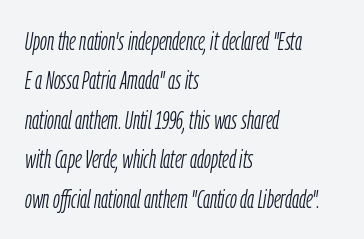
{"italic": "yes", "lean": "right", "slant_degrees": 9, "bold": "no", "underline": "no", "align": "left", "line_spacing": "normal", "line_spacing_ratio": 1.58, "letter_spacing": "normal", "letter_spacing_em": 0.0, "glyph_px": 25}
